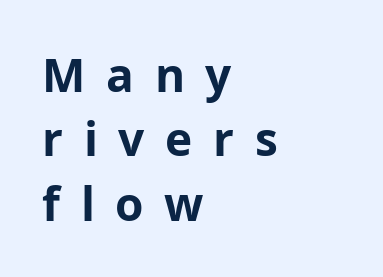
{"serif": "no", "italic": "no", "bold": "yes", "weight": "bold", "width": "normal", "stroke_contrast": "low", "x_height": "medium", "monospaced": "no", "underline": "no", "align": "left", "line_spacing": "normal", "line_spacing_ratio": 1.4, "letter_spacing": "wide", "letter_spacing_em": 0.45, "glyph_px": 46}
